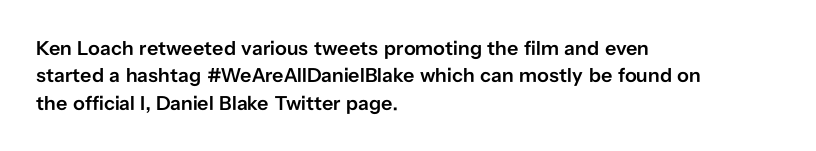
{"italic": "no", "bold": "semi", "underline": "no", "align": "left", "line_spacing": "normal", "line_spacing_ratio": 1.37, "letter_spacing": "normal", "letter_spacing_em": 0.0, "glyph_px": 20}
